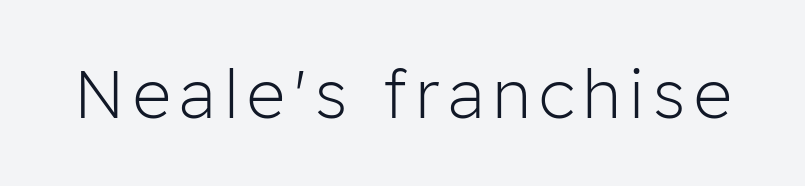
{"serif": "no", "italic": "no", "bold": "no", "weight": "light", "width": "normal", "stroke_contrast": "low", "x_height": "medium", "monospaced": "no", "underline": "no", "glyph_px": 67}
